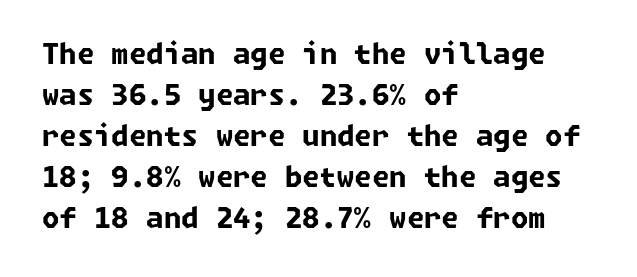
Visually the block forms a straight wall on the left and a jagged coastline on the right. Regarding serifs, this sample does without them. Strong, thick strokes mark this as bold type. The line-height multiplier appears to be the usual default. The gap between lines stays unmarked.
